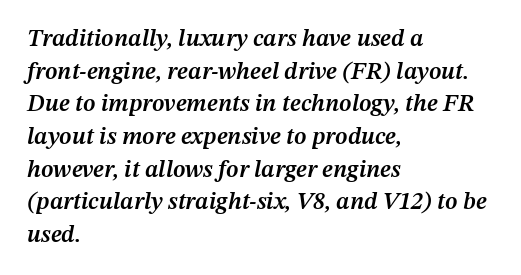
{"italic": "yes", "lean": "right", "slant_degrees": 12, "bold": "semi", "underline": "no", "align": "left", "line_spacing": "normal", "line_spacing_ratio": 1.36, "letter_spacing": "normal", "letter_spacing_em": 0.0, "glyph_px": 24}
